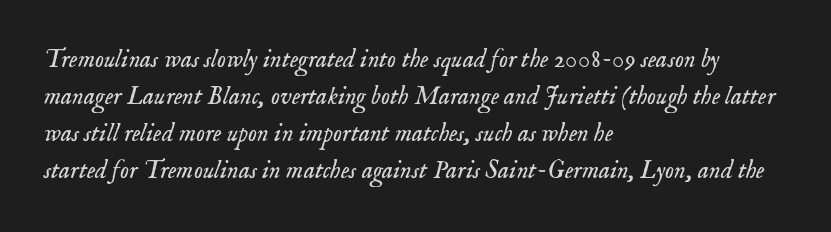
The lines sit at an ordinary, default distance from one another. Check under the words: just untouched page. Caption: multi-line text, flush left, ragged right. Stem width sits at or under what a default text font uses. In terms of posture, this sample is oblique. How are the letters spaced? Ordinarily, with no added tracking.
